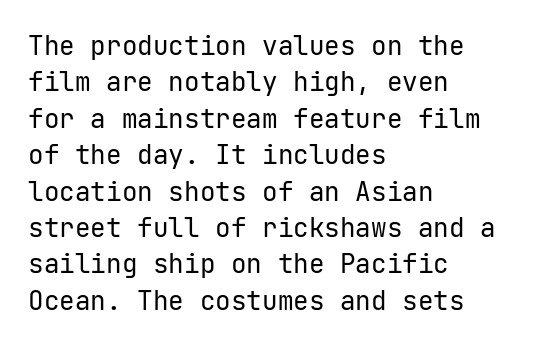
Short and long lines alike share a common starting point at left. The typeface has the unassuming heft of standard copy or less. Is the letter spacing exaggerated? No — it looks like the ordinary default. Has an underline been added? It has not. Posture: vertical.
